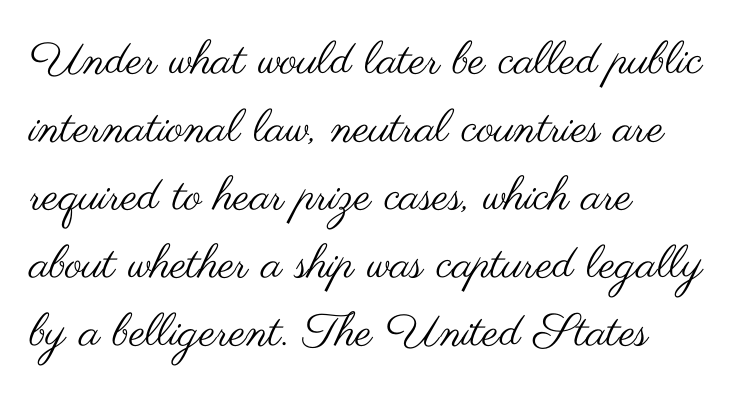
{"serif": "no", "bold": "no", "weight": "regular", "width": "wide", "stroke_contrast": "medium", "x_height": "small", "monospaced": "no", "underline": "no", "align": "left", "line_spacing": "normal", "line_spacing_ratio": 1.48, "letter_spacing": "normal", "letter_spacing_em": 0.0, "glyph_px": 46}
